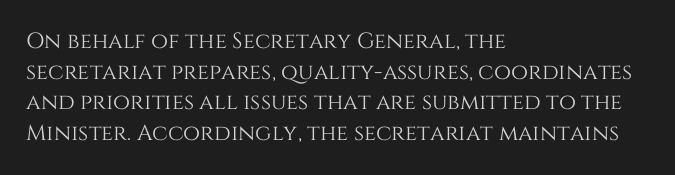
The image shows 22 px text type, upright; set left-aligned, normal line spacing (1.39x), normal letter spacing, not underlined.
